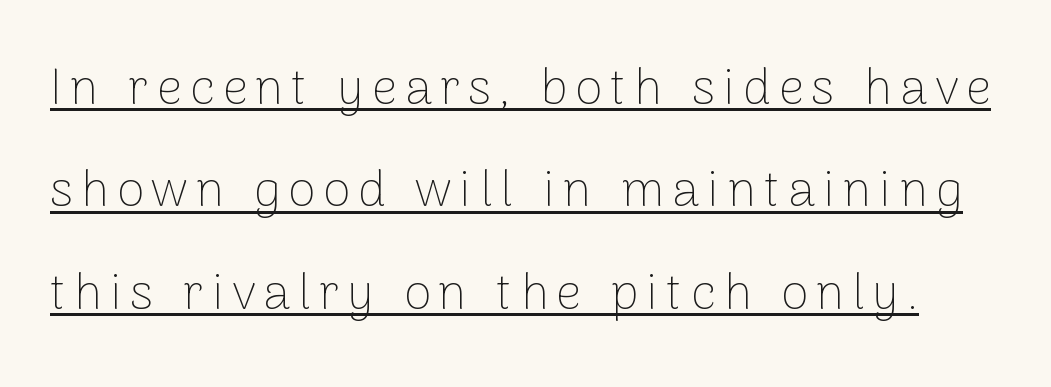
Q: Is the text bold? A: No.
Q: Is the text italic (slanted)? A: No, it is upright.
Q: Is the typeface a serif or a sans-serif typeface? A: Sans-serif.
Q: Is the text underlined? A: Yes.
Q: Is the spacing between lines tight, normal or loose? A: Loose.
Q: Width (condensed, normal, or wide)? A: Normal.
Q: Stroke contrast? A: Low.
Q: x-height? A: Medium.
Q: Monospaced? A: No.
